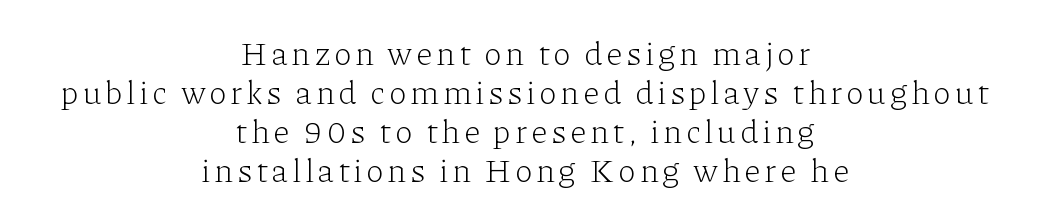
Q: Is the text bold? A: No.
Q: Is the text italic (slanted)? A: No, it is upright.
Q: Is the typeface a serif or a sans-serif typeface? A: Serif.
Q: Is the text underlined? A: No.
Q: How is the paragraph aligned? A: Centered.
Q: Width (condensed, normal, or wide)? A: Normal.
Q: Stroke contrast? A: Low.
Q: x-height? A: Medium.
Q: Monospaced? A: No.
